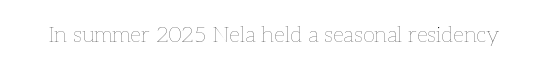
The image shows 22 px text type, upright; set normal letter spacing, not underlined.
